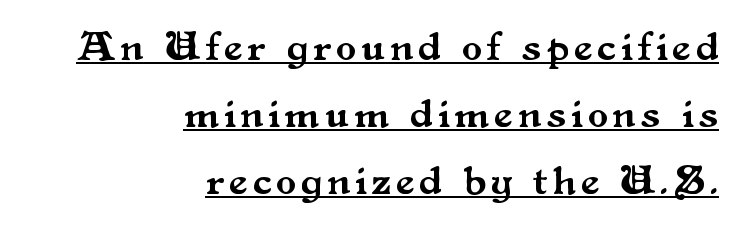
{"serif": "yes", "italic": "no", "width": "normal", "stroke_contrast": "medium", "x_height": "small", "monospaced": "no", "underline": "yes", "align": "right", "line_spacing": "normal", "line_spacing_ratio": 1.63, "glyph_px": 41}
